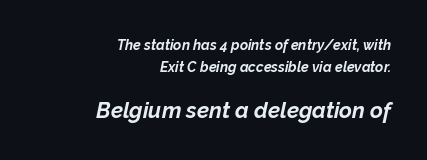
It's the slanting kind of type. The block sitting lower on the canvas is the one with enlarged characters. This sample keeps an unexceptional amount of space between lines. The line texture is even and compact thanks to regular tracking. Unmarked baselines from the first word to the last. Line ends are locked; line starts wander.
